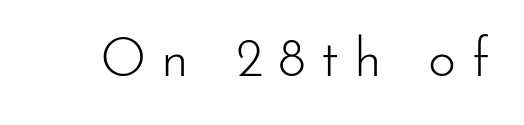
{"serif": "no", "italic": "no", "bold": "no", "weight": "light", "width": "normal", "stroke_contrast": "low", "x_height": "small", "monospaced": "no", "underline": "no", "letter_spacing": "wide", "letter_spacing_em": 0.28, "glyph_px": 54}
